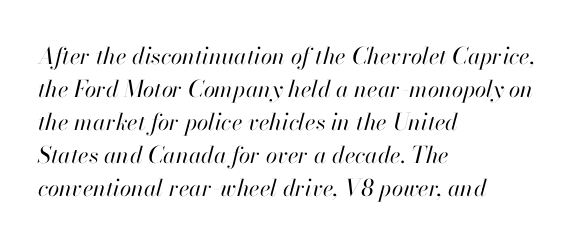
Bold? No — there's no thickening of the strokes. Letter spacing: default. The rows are spaced the way most documents space them. This rendering features lettering with no underline.
